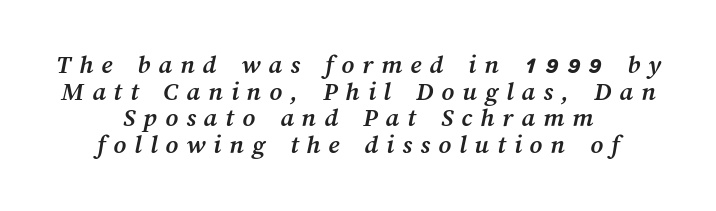
Vertically, the passage feels compressed, each row crowding the next. Notice how the passage keeps no hard edge, just a central spine. Students, this is bold: see how much ink each stroke carries. Descenders hang freely into open space. Substantial extra tracking has been applied to these lines.
